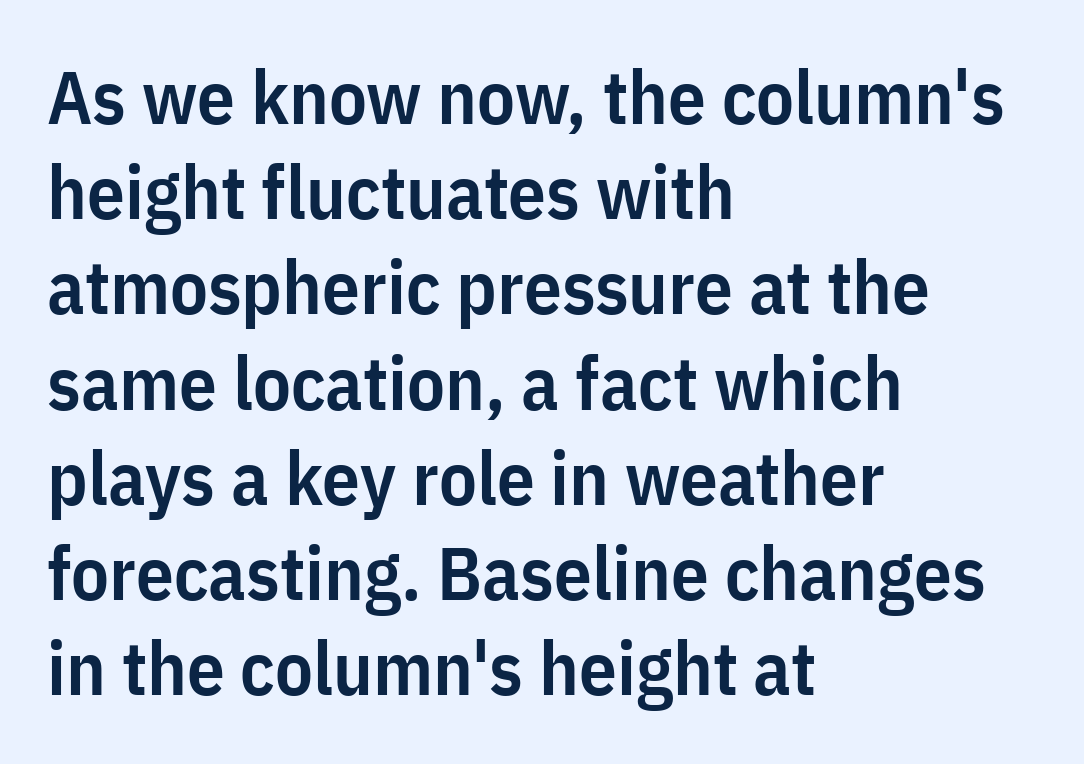
Q: Is the text bold? A: Semi-bold.
Q: Is the text italic (slanted)? A: No, it is upright.
Q: Is the typeface a serif or a sans-serif typeface? A: Sans-serif.
Q: Is the text underlined? A: No.
Q: How is the paragraph aligned? A: Left-aligned.
Q: Is the spacing between letters normal or unusually wide? A: Normal.
Q: Is the spacing between lines tight, normal or loose? A: Normal.
Q: Width (condensed, normal, or wide)? A: Condensed.
Q: Stroke contrast? A: Low.
Q: x-height? A: Medium.
Q: Monospaced? A: No.
